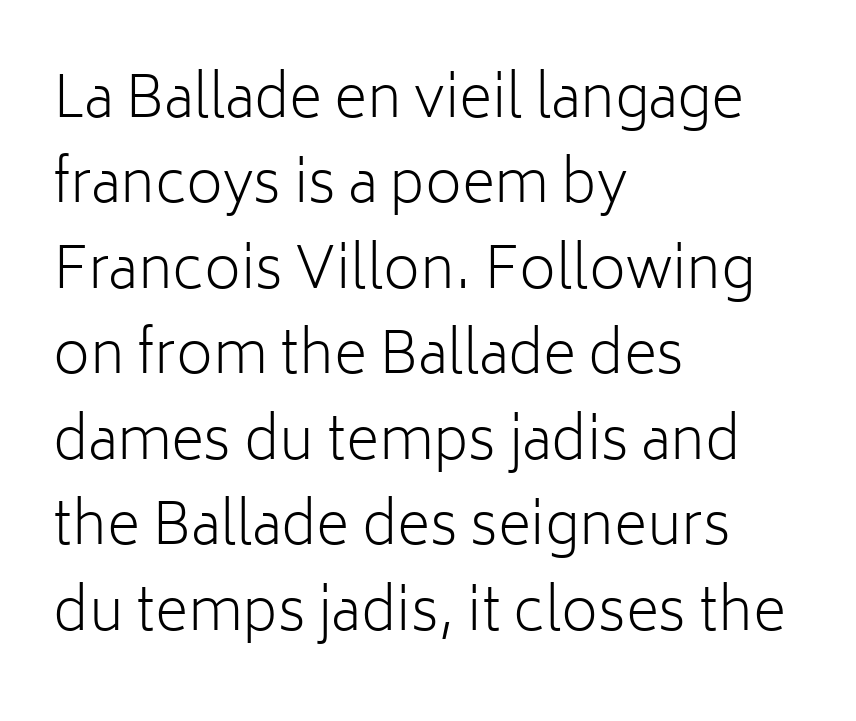
The image shows 57 px light sans-serif type, upright; set left-aligned, normal line spacing (1.5x), normal letter spacing, not underlined; low stroke contrast and a medium x-height.
